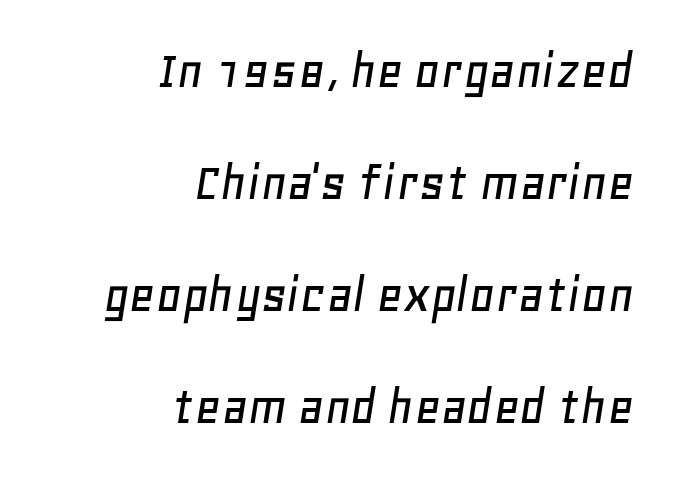
{"italic": "yes", "lean": "right", "slant_degrees": 11, "width": "normal", "stroke_contrast": "low", "x_height": "large", "monospaced": "no", "underline": "no", "align": "right", "line_spacing": "loose", "line_spacing_ratio": 2.0, "letter_spacing": "normal", "letter_spacing_em": 0.0, "glyph_px": 56}
